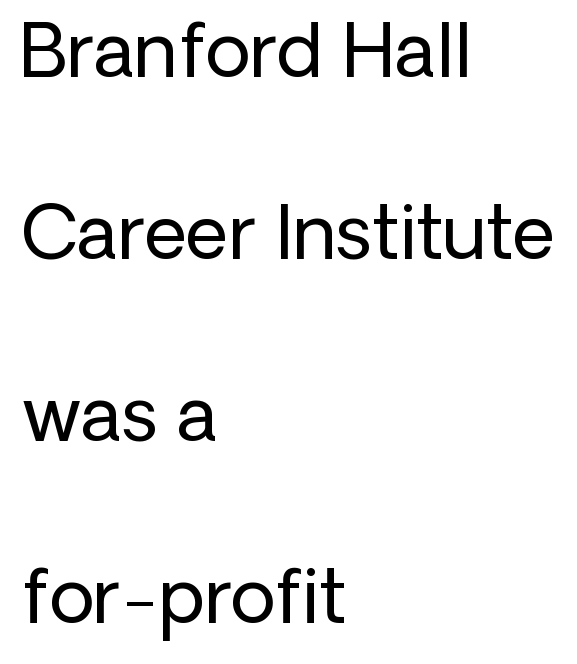
{"serif": "no", "italic": "no", "bold": "no", "weight": "regular", "width": "normal", "stroke_contrast": "low", "x_height": "medium", "monospaced": "no", "underline": "no", "align": "left", "line_spacing": "loose", "line_spacing_ratio": 2.46, "letter_spacing": "normal", "letter_spacing_em": 0.0, "glyph_px": 74}
